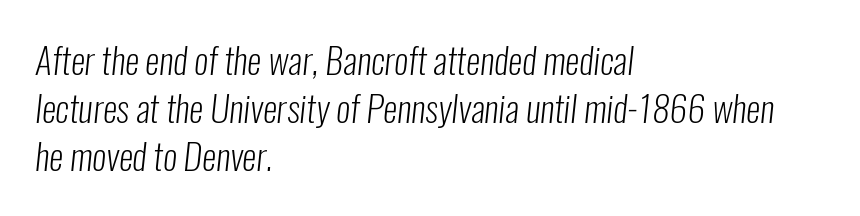
Q: Is the text bold? A: No.
Q: Is the typeface a serif or a sans-serif typeface? A: Sans-serif.
Q: Is the text underlined? A: No.
Q: How is the paragraph aligned? A: Left-aligned.
Q: Is the spacing between letters normal or unusually wide? A: Normal.
Q: Is the spacing between lines tight, normal or loose? A: Normal.
Q: Width (condensed, normal, or wide)? A: Condensed.
Q: Stroke contrast? A: Low.
Q: x-height? A: Medium.
Q: Monospaced? A: No.
